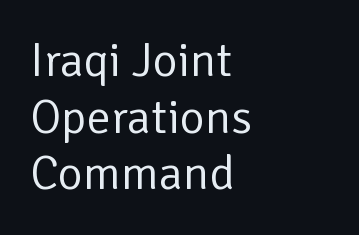
{"serif": "no", "italic": "no", "bold": "no", "weight": "regular", "width": "normal", "stroke_contrast": "low", "x_height": "medium", "monospaced": "no", "underline": "no", "align": "left", "line_spacing_ratio": 1.18, "letter_spacing": "normal", "letter_spacing_em": 0.0, "glyph_px": 48}
